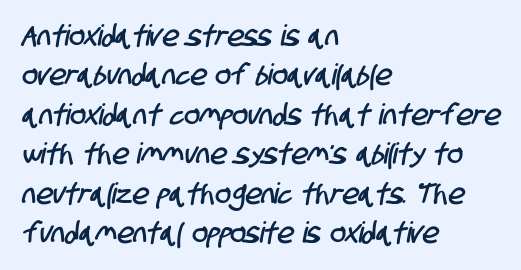
This sample keeps an unexceptional amount of space between lines. Reading down the block, your eye returns to a fixed left position each line. Does extra space separate the letters? No, they use regular spacing. Looks like regular typesetting: each glyph gets only the width it needs. Font category for this specimen: sans-serif.
